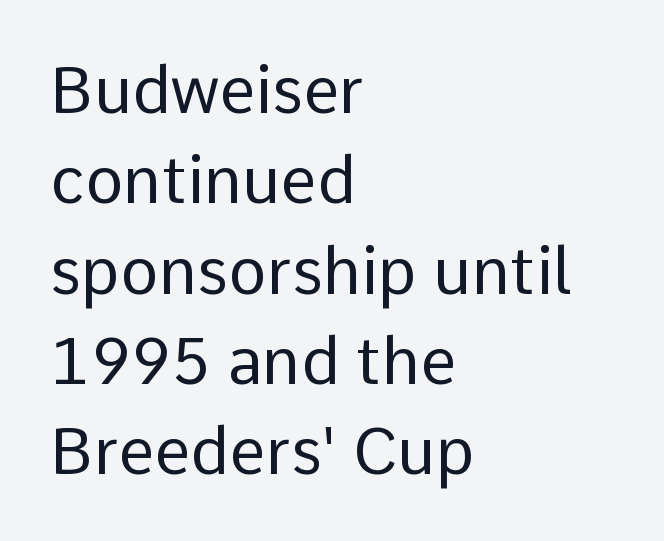
{"serif": "no", "italic": "no", "bold": "no", "weight": "regular", "width": "normal", "stroke_contrast": "low", "x_height": "medium", "monospaced": "no", "underline": "no", "align": "left", "line_spacing": "normal", "line_spacing_ratio": 1.39, "letter_spacing": "normal", "letter_spacing_em": 0.0, "glyph_px": 65}
